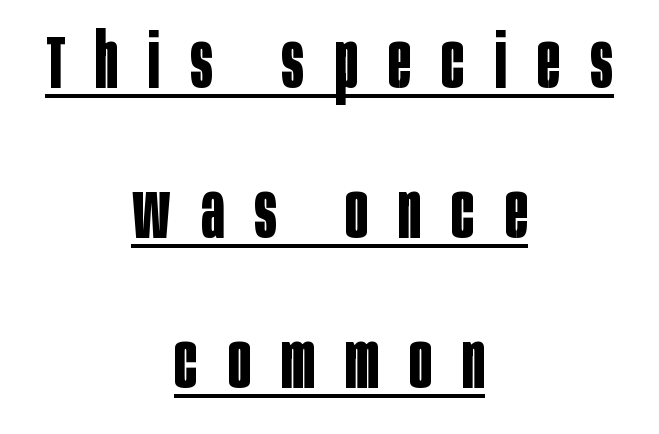
The paragraph has two soft edges and a firm central axis. Tracking value appears strongly positive — letters spread wide. Is there much room between lines? Yes — plenty of vertical air separates them. Type style note: lacks serifs.
